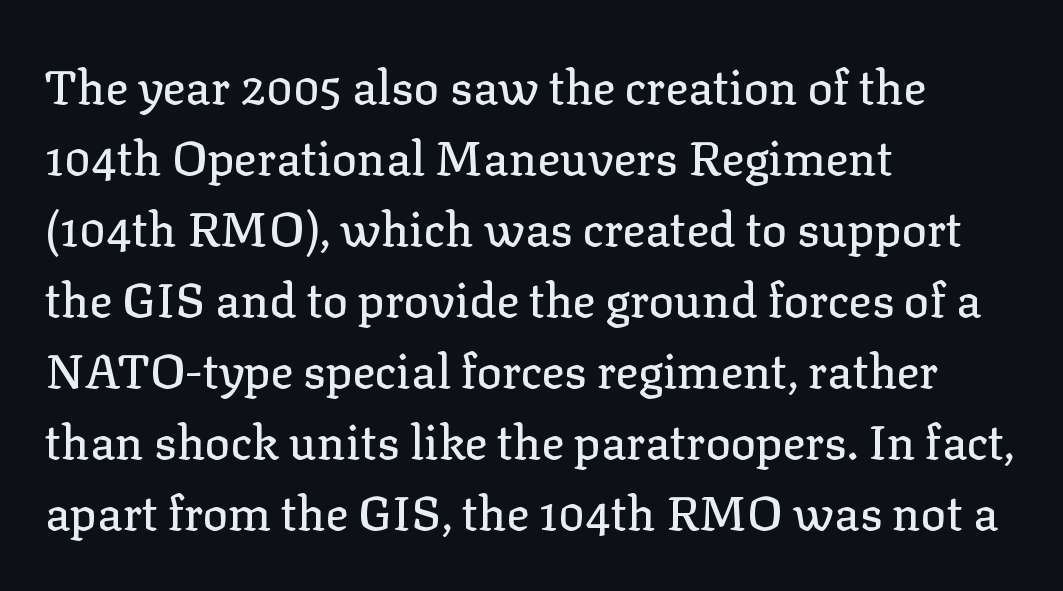
The image shows 47 px serif type, upright; set left-aligned, normal line spacing (1.51x), normal letter spacing, not underlined; low stroke contrast and a medium x-height.
